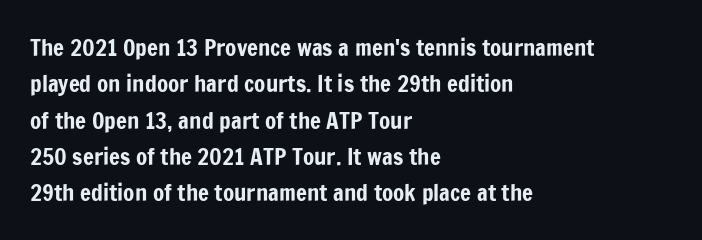
Style check: upright. Honestly, the letter spacing is just normal — you wouldn't notice it. Short and long lines alike share a common starting point at left. Any mark beneath the type? The region is blank. Interline gaps are of average width in this sample.
